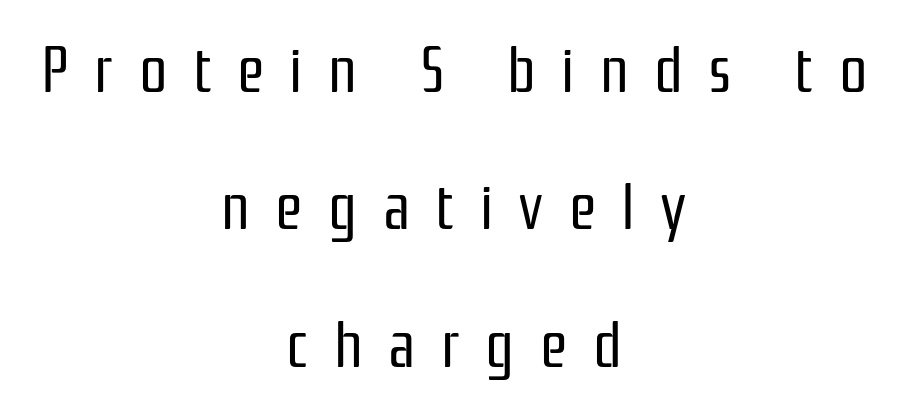
Classification — sans serif. Ordinary non-slanted type is in use. This sample has the flowing, uneven cadence of proportional lettering. Weight: regular or lighter. Reading down the column, the eye jumps a long way to each next line. Underlining? Definitely not there.
